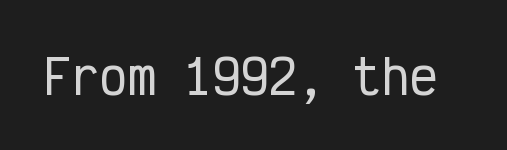
{"serif": "no", "italic": "no", "width": "condensed", "stroke_contrast": "low", "x_height": "medium", "monospaced": "yes", "underline": "no", "letter_spacing": "normal", "letter_spacing_em": 0.0, "glyph_px": 47}
